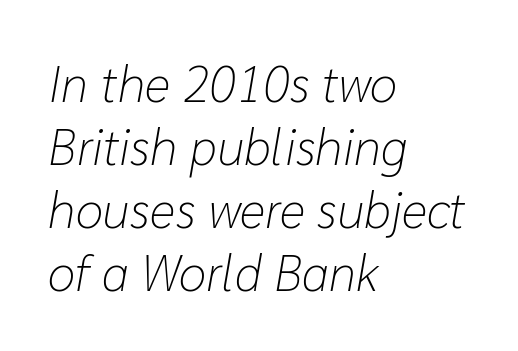
Q: Is the text bold? A: No.
Q: Is the text italic (slanted)? A: Yes, it leans right by about 10 degrees.
Q: Is the text underlined? A: No.
Q: How is the paragraph aligned? A: Left-aligned.
Q: Is the spacing between letters normal or unusually wide? A: Normal.
Q: Is the spacing between lines tight, normal or loose? A: Normal.
Q: Width (condensed, normal, or wide)? A: Normal.
Q: Stroke contrast? A: Low.
Q: x-height? A: Medium.
Q: Monospaced? A: No.
